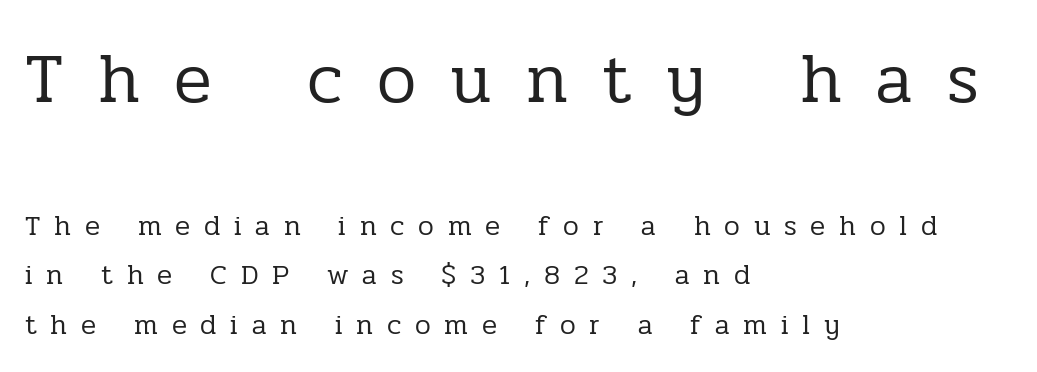
{"serif": "yes", "italic": "no", "bold": "no", "weight": "regular", "width": "normal", "stroke_contrast": "low", "x_height": "medium", "monospaced": "no", "underline": "no", "align": "left", "line_spacing_ratio": 1.76, "letter_spacing": "wide", "letter_spacing_em": 0.49, "larger_block": "first", "size_ratio": 2.5, "glyph_px": 70}
